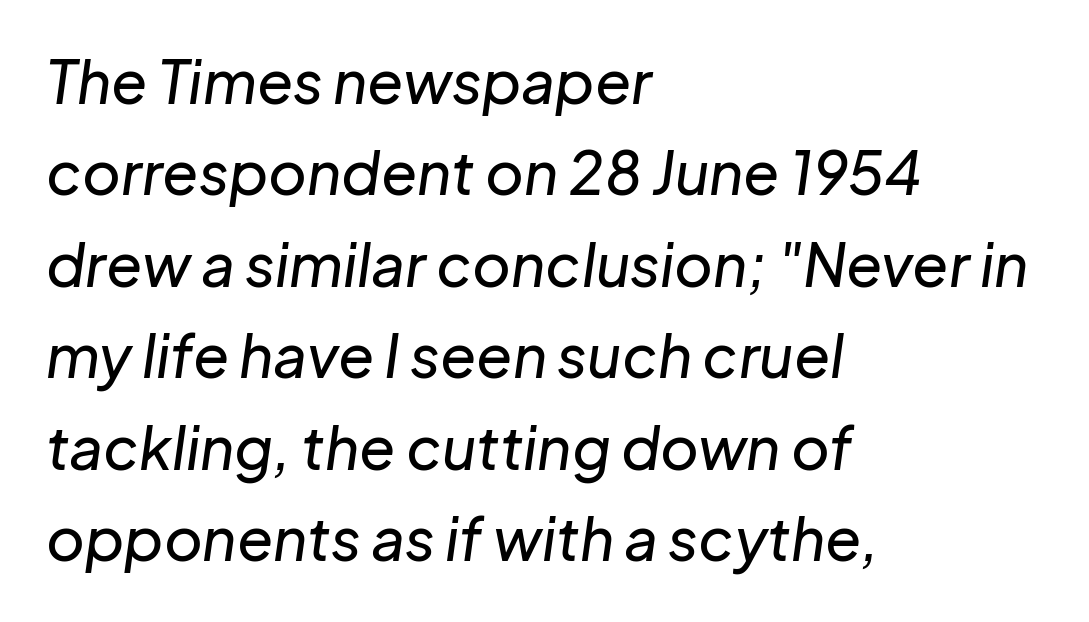
The space beneath each line is pristine and unruled. Does the copy run flush right? No — it runs flush left. Each word holds together tightly as a unit, with standard inter-letter gaps. The rows are spaced the way most documents space them.
